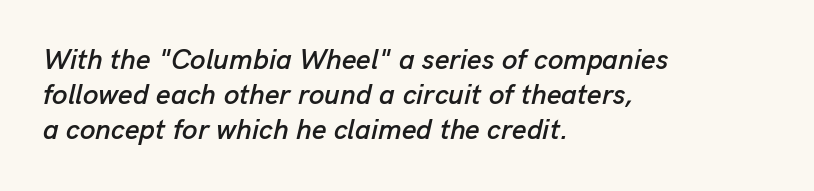
The image shows 28 px text type, italic (leaning right); set left-aligned, normal line spacing (1.25x), normal letter spacing, not underlined; low stroke contrast and a medium x-height.
